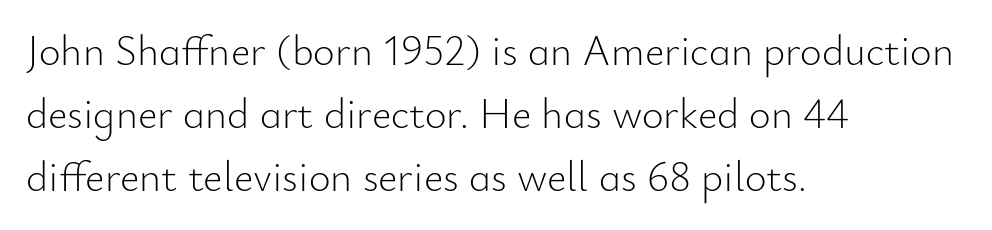
Letters rest on an invisible, unmarked baseline. The designer went with a sans here, leaving each stem footless. The rendering uses natural spacing where letterforms have individual widths. The horizontal fit of the characters is conventional and even. Left-aligned paragraph, ragged on the right.
